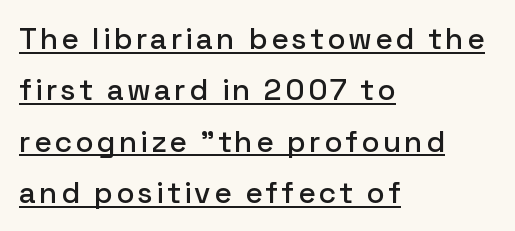
{"serif": "no", "italic": "no", "width": "normal", "stroke_contrast": "low", "x_height": "medium", "monospaced": "no", "underline": "yes", "align": "left", "line_spacing_ratio": 1.71, "glyph_px": 30}
